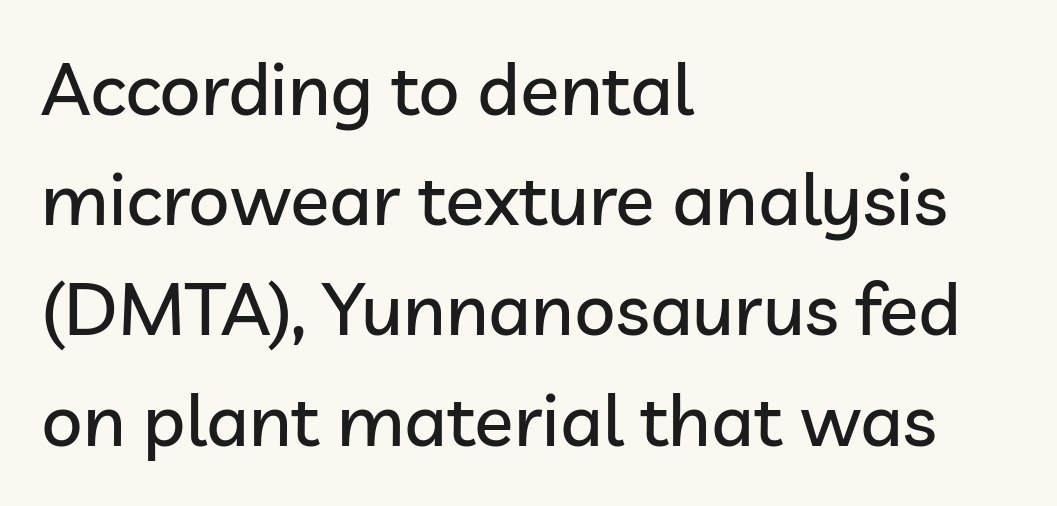
Q: Is the text italic (slanted)? A: No, it is upright.
Q: Is the typeface a serif or a sans-serif typeface? A: Sans-serif.
Q: Is the text underlined? A: No.
Q: How is the paragraph aligned? A: Left-aligned.
Q: Is the spacing between letters normal or unusually wide? A: Normal.
Q: Is the spacing between lines tight, normal or loose? A: Normal.
Q: Width (condensed, normal, or wide)? A: Normal.
Q: Stroke contrast? A: Low.
Q: x-height? A: Medium.
Q: Monospaced? A: No.
